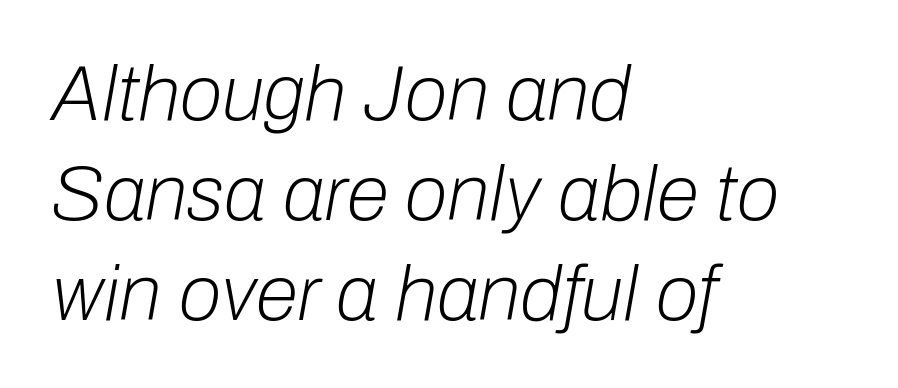
{"italic": "yes", "lean": "right", "slant_degrees": 10, "bold": "no", "weight": "light", "width": "normal", "stroke_contrast": "low", "x_height": "medium", "monospaced": "no", "underline": "no", "align": "left", "line_spacing": "normal", "line_spacing_ratio": 1.28, "letter_spacing": "normal", "letter_spacing_em": 0.0, "glyph_px": 78}
